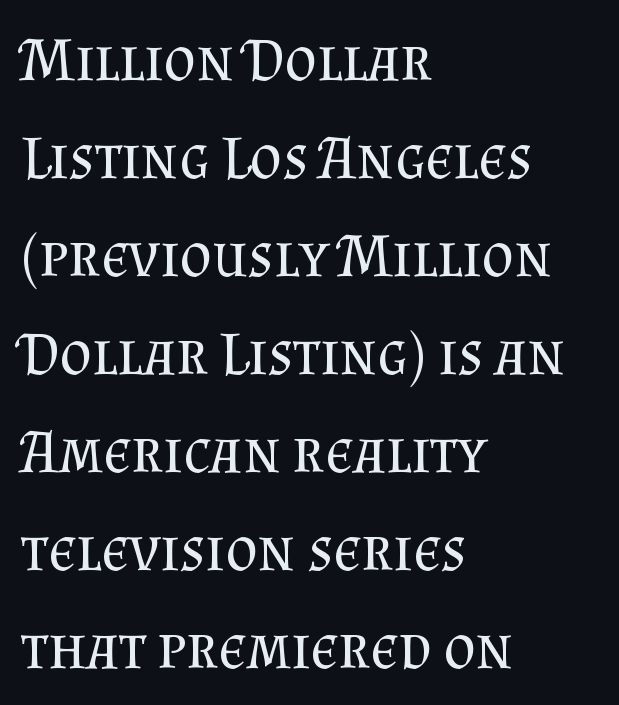
This is serif lettering, the kind often seen in printed books. If you measured baseline to baseline, you'd find a middling distance. The compositor pushed each line to the left boundary. Here the designer chose a conventional face with non-uniform glyph widths. Style check: upright.
